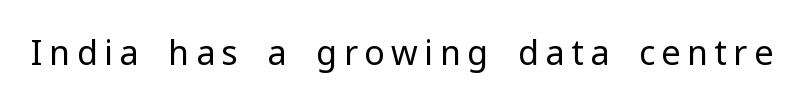
The image shows 34 px regular-weight sans-serif type, upright; set not underlined; low stroke contrast and a medium x-height.
